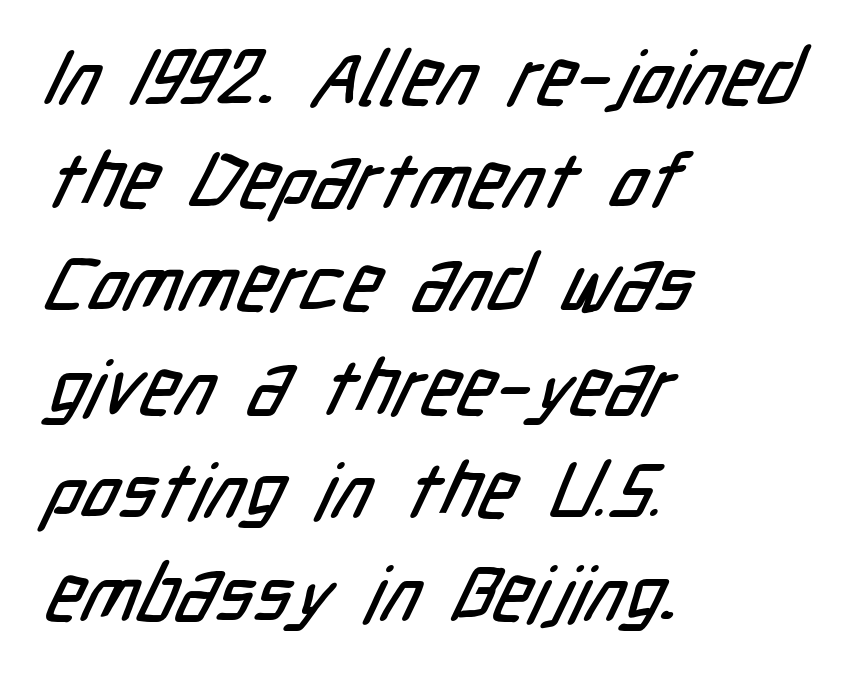
The image shows 77 px condensed sans-serif type; set left-aligned, normal line spacing (1.34x), normal letter spacing, not underlined; low stroke contrast and a medium x-height.
